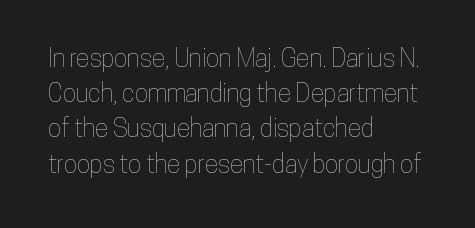
The image shows 25 px text type, upright; set left-aligned, normal line spacing (1.41x), normal letter spacing, not underlined.
